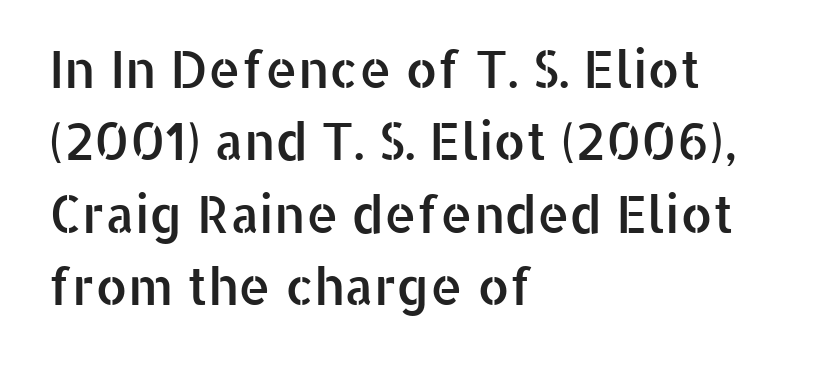
This is sans-serif lettering, the kind often seen on screens and signage. Do the characters align in a grid? No, the font is proportional. Students, observe: this is what conventionally led text looks like. Check under the words: just untouched page.
